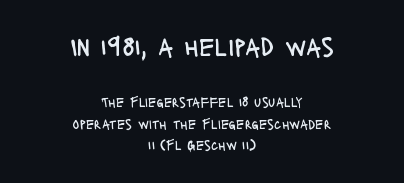
{"italic": "no", "bold": "no", "underline": "no", "align": "center", "line_spacing": "normal", "line_spacing_ratio": 1.56, "letter_spacing": "normal", "letter_spacing_em": 0.0, "larger_block": "first", "size_ratio": 1.93, "glyph_px": 27}
